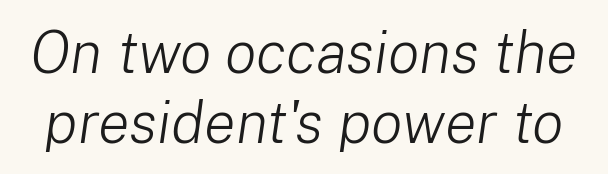
The image shows 59 px light type, italic (leaning right); set line spacing 1.19x, normal letter spacing, not underlined; low stroke contrast and a medium x-height.
